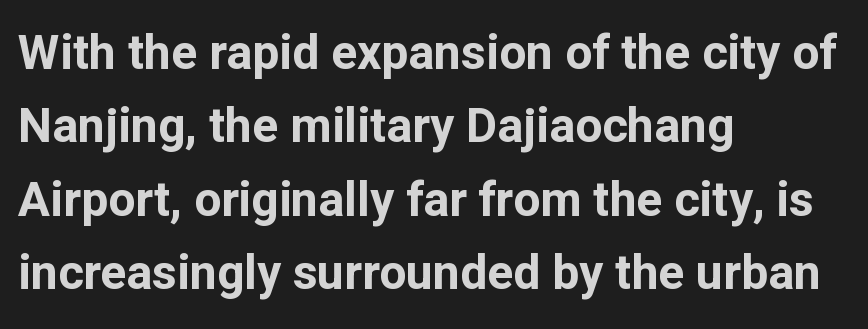
Notice how the passage keeps a crisp vertical edge on the left only. Varying glyph widths throughout — classic text-font behaviour. What kind of face is this? One without serifs — a sans. Whoever set this chose a conventional vertical rhythm. The font's upright variant was chosen for this text. Default kerning and tracking; the words read as compact shapes.
